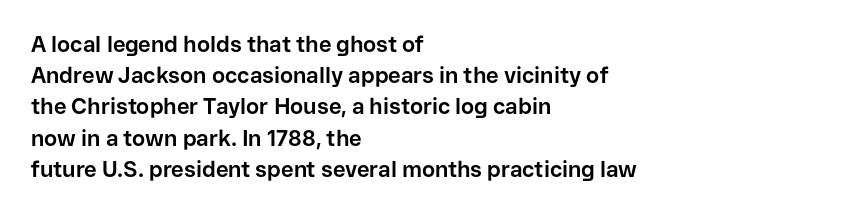
In CSS terms this would be text-align: left. Baseline-to-baseline distance is the conventional proportion of letter height. Notice how the stems are strictly vertical — no italics here. The space beneath each line is pristine and unruled. Spacing between characters is what you'd get straight out of the box. The passage shown is emphatically bold.
